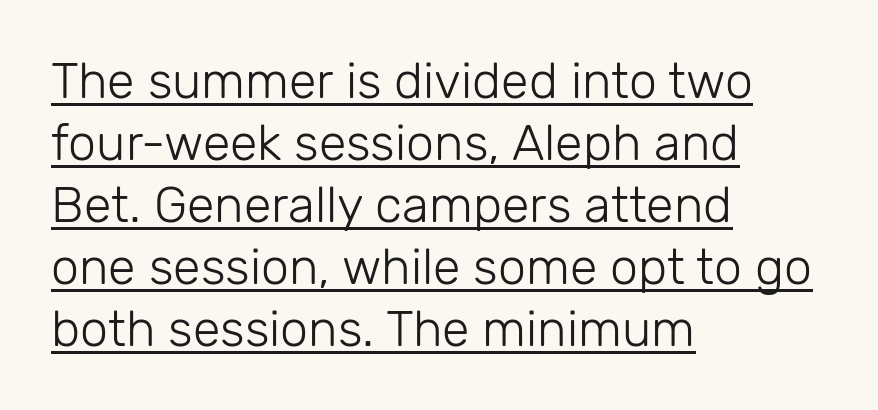
{"serif": "no", "italic": "no", "bold": "no", "weight": "light", "width": "normal", "stroke_contrast": "low", "x_height": "medium", "monospaced": "no", "underline": "yes", "align": "left", "line_spacing_ratio": 1.24, "letter_spacing": "normal", "letter_spacing_em": 0.0, "glyph_px": 50}
